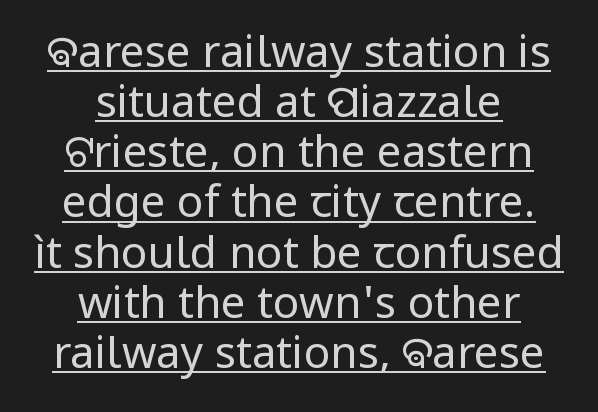
Is there an underline? Yes — a line sits under the letters. Weight: regular or lighter. How are the letters spaced? Ordinarily, with no added tracking. Which margin do the lines hug? Neither — every line sits in the middle. A sans-serif font was chosen for this passage.
